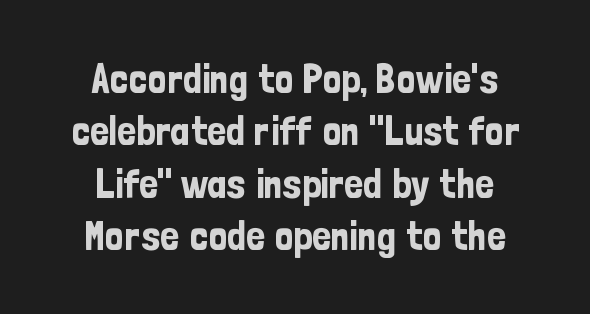
Q: Is the text italic (slanted)? A: No, it is upright.
Q: Is the typeface a serif or a sans-serif typeface? A: Sans-serif.
Q: Is the text underlined? A: No.
Q: How is the paragraph aligned? A: Centered.
Q: Is the spacing between letters normal or unusually wide? A: Normal.
Q: Is the spacing between lines tight, normal or loose? A: Normal.
Q: Width (condensed, normal, or wide)? A: Condensed.
Q: Stroke contrast? A: Low.
Q: x-height? A: Medium.
Q: Monospaced? A: No.
